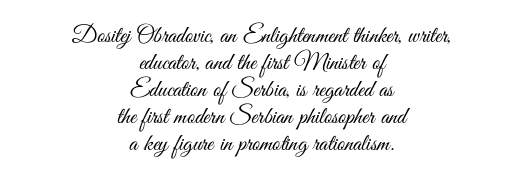
The image shows 24 px text type; set centered, tight line spacing (1.13x), normal letter spacing, not underlined.
